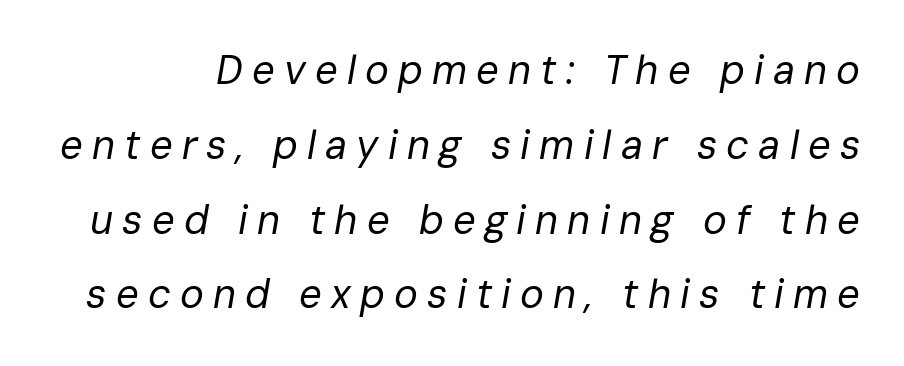
The image shows 40 px regular-weight type, italic (leaning right); set line spacing 1.87x, unusually wide letter spacing (+0.23 em), not underlined; low stroke contrast and a medium x-height.
